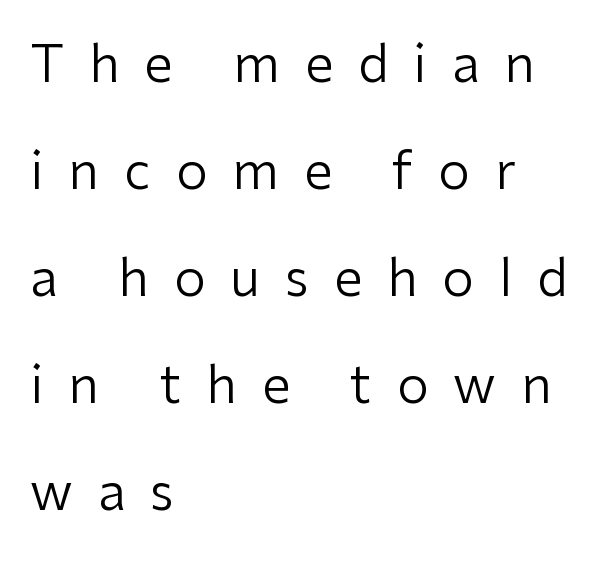
The image shows 51 px regular-weight sans-serif type, upright; set left-aligned, loose line spacing (2.1x), unusually wide letter spacing (+0.49 em), not underlined; low stroke contrast and a medium x-height.
